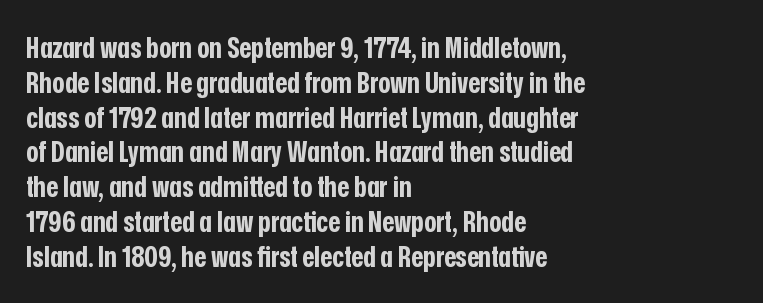
The space beneath each line is pristine and unruled. Is this a fixed-width face? No — the glyphs have proportional, varying widths. Summary of weight: heavy, a full bold. The lettering stays uniformly vertical, giving the passage a roman look. In terms of letterform style, serifs are entirely absent. Default kerning and tracking; the words read as compact shapes.
